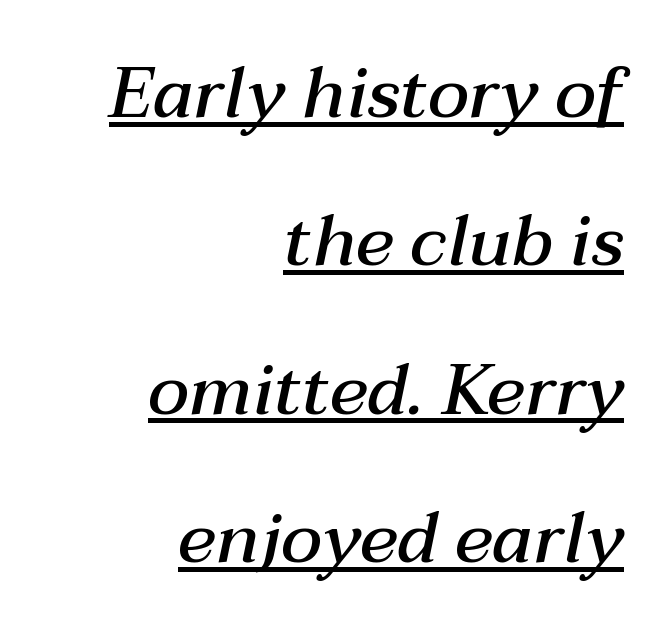
Visually the block forms a straight wall on the right and a jagged coastline on the left. Do the characters align in a grid? No, the font is proportional. Students, observe the line beneath the letters — that is underlining. As a designer I'd log this as weight 600, semibold.
